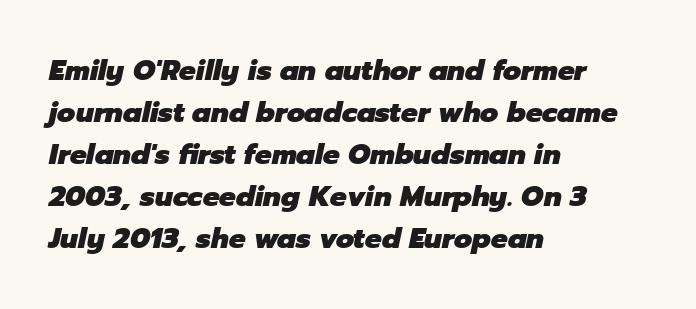
{"italic": "yes", "lean": "right", "slant_degrees": 12, "bold": "yes", "weight": "heavy", "width": "normal", "stroke_contrast": "low", "x_height": "medium", "monospaced": "no", "underline": "no", "align": "left", "line_spacing": "normal", "line_spacing_ratio": 1.5, "letter_spacing": "normal", "letter_spacing_em": 0.0, "glyph_px": 28}
